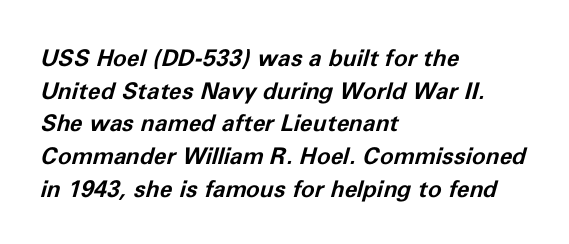
Q: Is the text bold? A: Yes.
Q: Is the text italic (slanted)? A: Yes, it leans right by about 11 degrees.
Q: Is the text underlined? A: No.
Q: How is the paragraph aligned? A: Left-aligned.
Q: Is the spacing between letters normal or unusually wide? A: Normal.
Q: Is the spacing between lines tight, normal or loose? A: Normal.
